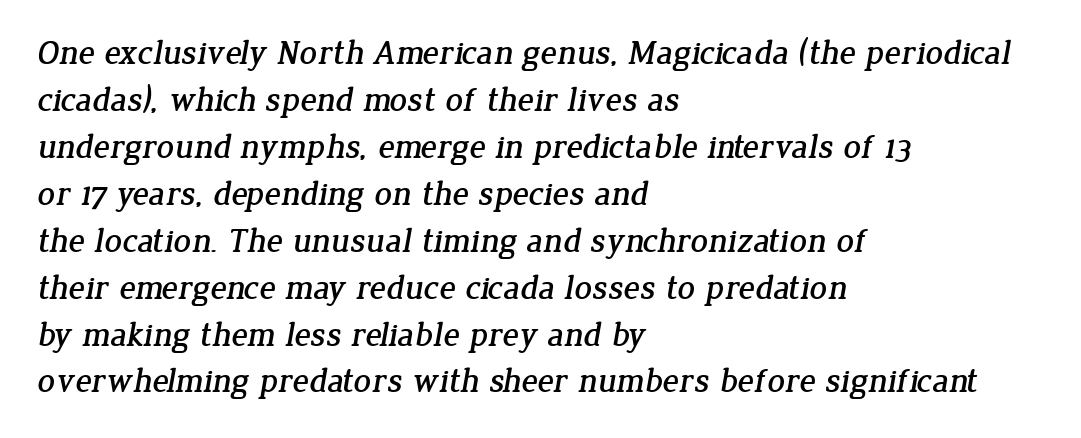
Q: Is the typeface a serif or a sans-serif typeface? A: Serif.
Q: Is the text underlined? A: No.
Q: How is the paragraph aligned? A: Left-aligned.
Q: Is the spacing between letters normal or unusually wide? A: Normal.
Q: Is the spacing between lines tight, normal or loose? A: Normal.
Q: Width (condensed, normal, or wide)? A: Normal.
Q: Stroke contrast? A: Low.
Q: x-height? A: Medium.
Q: Monospaced? A: No.
